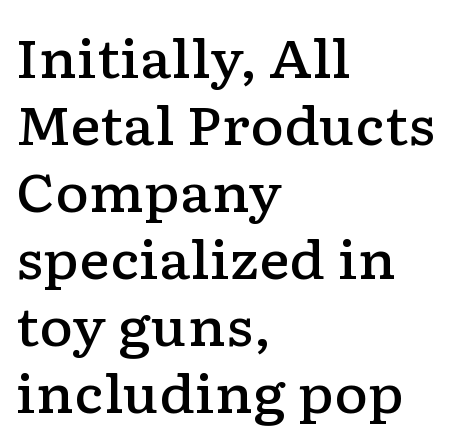
Q: Is the text bold? A: Semi-bold.
Q: Is the text italic (slanted)? A: No, it is upright.
Q: Is the typeface a serif or a sans-serif typeface? A: Serif.
Q: Is the text underlined? A: No.
Q: How is the paragraph aligned? A: Left-aligned.
Q: Is the spacing between letters normal or unusually wide? A: Normal.
Q: Is the spacing between lines tight, normal or loose? A: Normal.
Q: Width (condensed, normal, or wide)? A: Wide.
Q: Stroke contrast? A: Low.
Q: x-height? A: Medium.
Q: Monospaced? A: No.
